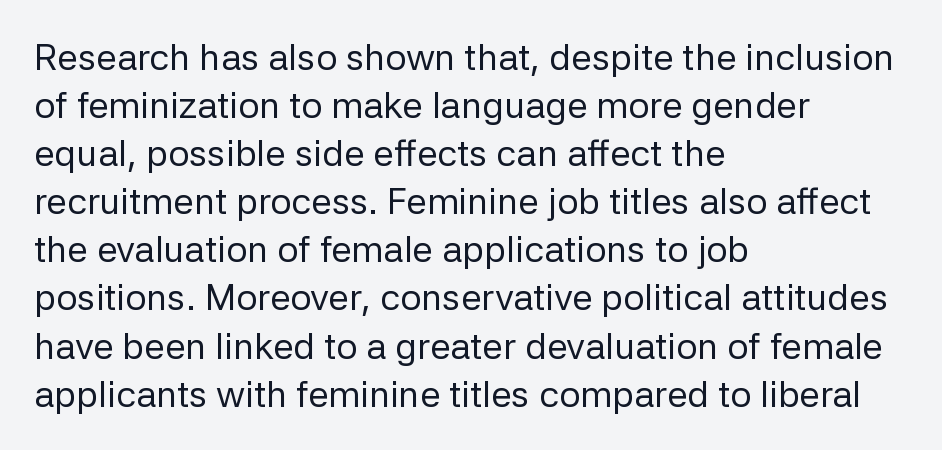
{"serif": "no", "italic": "no", "bold": "no", "weight": "regular", "width": "normal", "stroke_contrast": "low", "x_height": "medium", "monospaced": "no", "underline": "no", "align": "left", "line_spacing": "normal", "line_spacing_ratio": 1.3, "letter_spacing": "normal", "letter_spacing_em": 0.0, "glyph_px": 37}
